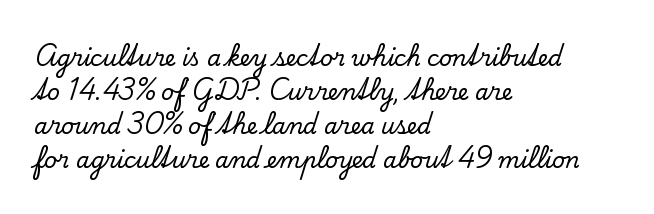
Q: Is the text italic (slanted)? A: Yes.
Q: Is the text underlined? A: No.
Q: How is the paragraph aligned? A: Left-aligned.
Q: Is the spacing between letters normal or unusually wide? A: Normal.
Q: Is the spacing between lines tight, normal or loose? A: Normal.
